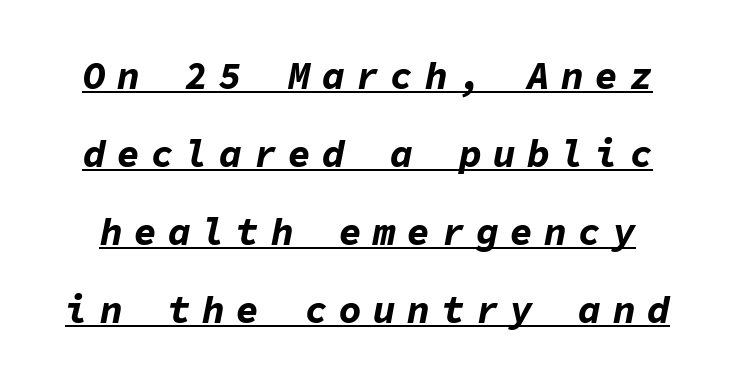
Letter spacing: wide. This sample carries an underscore along the baseline area. Summary of vertical rhythm: relaxed, with wide interline spacing. What weight is shown? A full bold with thick strokes. Fixed-width glyphs throughout — classic coding-font behaviour. Notice how the stems are inclined rather than vertical — that's the hallmark of italics.
